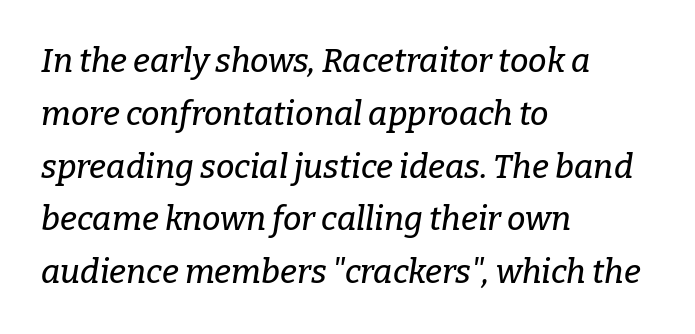
The image shows 33 px serif type, italic (leaning right); set left-aligned, normal line spacing (1.6x), normal letter spacing, not underlined; low stroke contrast and a medium x-height.
